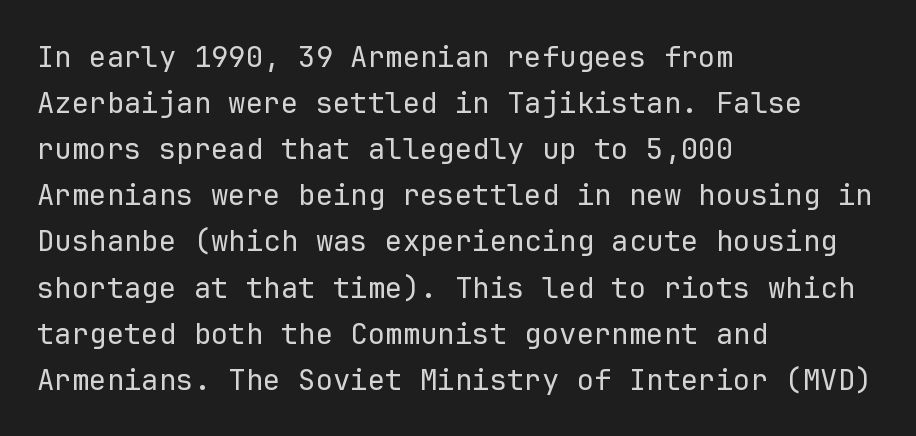
The image shows 29 px regular-weight sans-serif type, upright, monospaced; set left-aligned, normal line spacing (1.59x), normal letter spacing, not underlined; low stroke contrast and a medium x-height.
